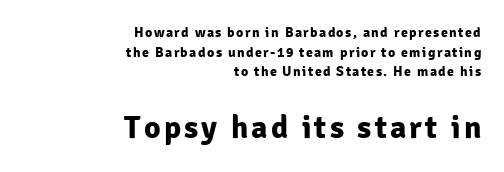
Leading: standard. The glyphs are unaccompanied by any horizontal stroke below them. Classification — sans serif. Casual observation: everything's shoved over to the right. The block sitting lower on the canvas is the one with enlarged characters.
